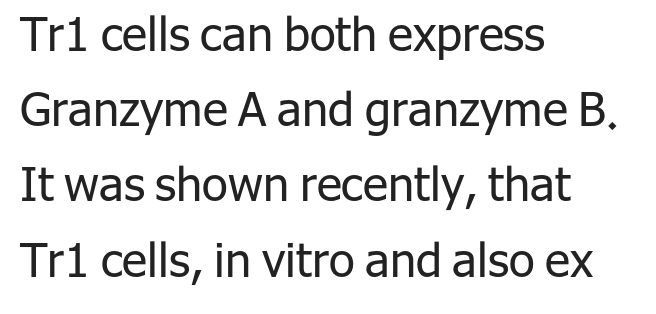
The image shows 47 px regular-weight sans-serif type, upright; set left-aligned, normal line spacing (1.6x), normal letter spacing, not underlined; low stroke contrast and a medium x-height.
